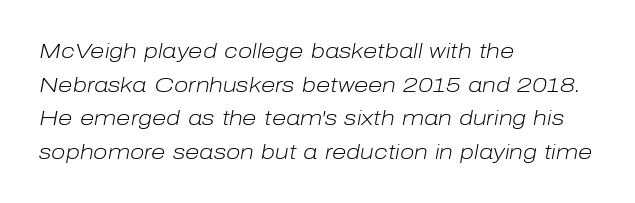
{"italic": "yes", "lean": "right", "slant_degrees": 10, "bold": "no", "underline": "no", "align": "left", "line_spacing": "normal", "line_spacing_ratio": 1.6, "letter_spacing": "normal", "letter_spacing_em": 0.0, "glyph_px": 21}
